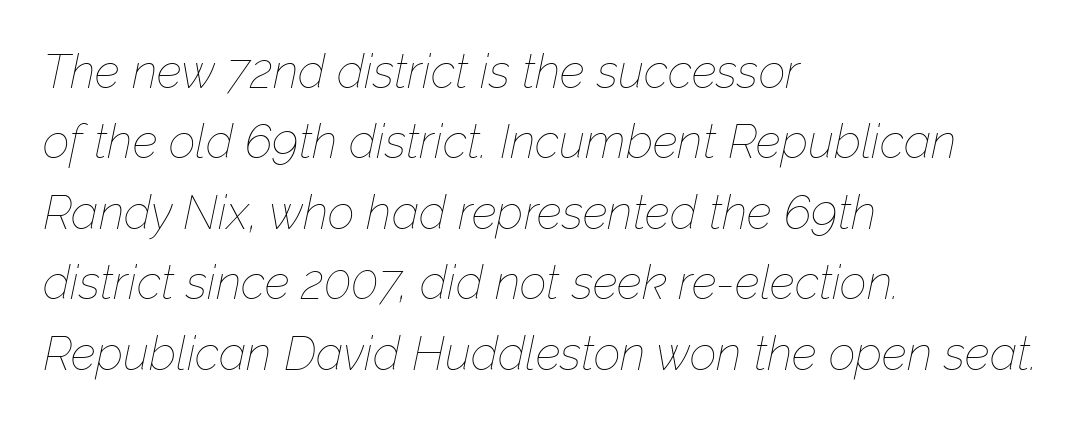
{"italic": "yes", "lean": "right", "slant_degrees": 12, "bold": "no", "weight": "thin", "width": "normal", "stroke_contrast": "low", "x_height": "medium", "monospaced": "no", "underline": "no", "align": "left", "line_spacing": "normal", "line_spacing_ratio": 1.5, "letter_spacing": "normal", "letter_spacing_em": 0.0, "glyph_px": 47}
